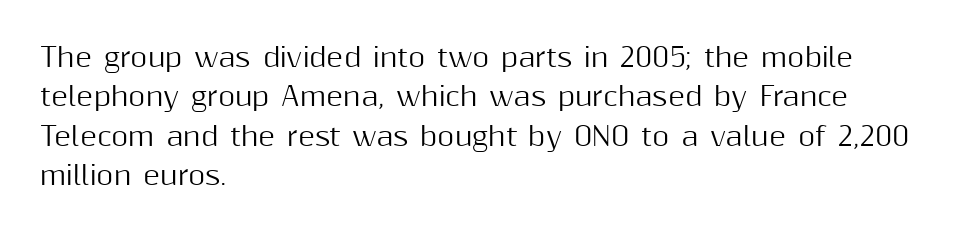
This rendering features lettering with no underline. Every row of glyphs begins at an identical x-position on the left. The leading is moderate, giving the passage an even texture. When letters stand straight like this, we call the style roman or upright.
